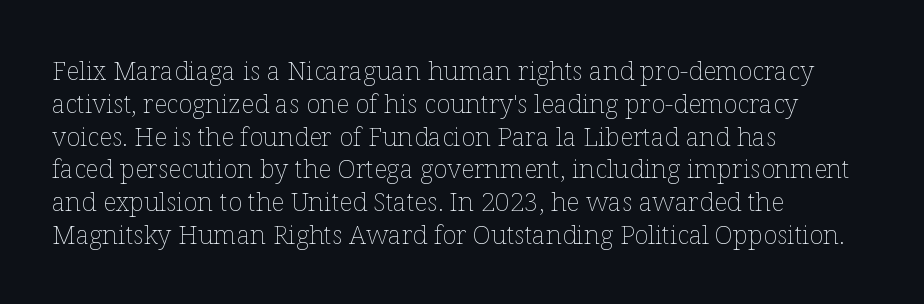
The image shows 26 px text type, upright; set left-aligned, normal line spacing (1.26x), normal letter spacing, not underlined.
